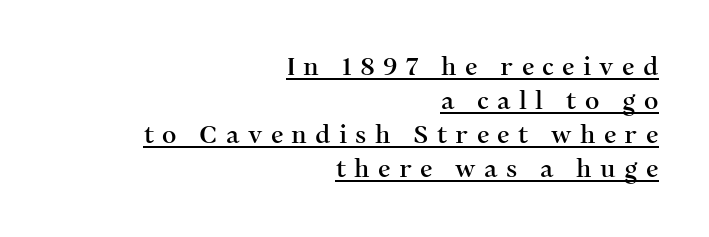
Ordinary non-slanted type is in use. There is plenty of visible air inserted between adjacent glyphs. Typeset ragged left — the right edge is the straight one. Notice how a bar underscores the lettering throughout. The rows are spaced the way most documents space them.
